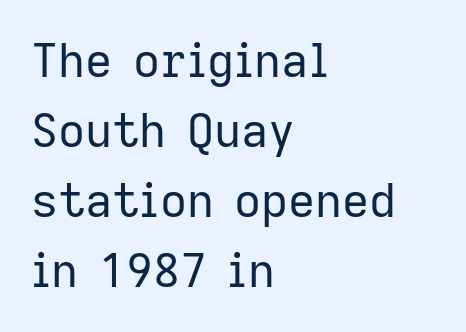
Q: Is the text bold? A: No.
Q: Is the text italic (slanted)? A: No, it is upright.
Q: Is the typeface a serif or a sans-serif typeface? A: Sans-serif.
Q: Is the text underlined? A: No.
Q: How is the paragraph aligned? A: Left-aligned.
Q: Is the spacing between letters normal or unusually wide? A: Normal.
Q: Is the spacing between lines tight, normal or loose? A: Normal.
Q: Width (condensed, normal, or wide)? A: Normal.
Q: Stroke contrast? A: Low.
Q: x-height? A: Medium.
Q: Monospaced? A: No.
